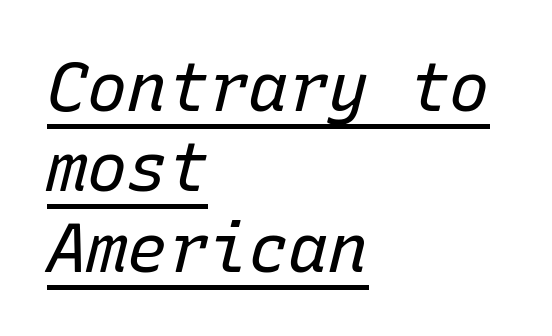
The cut favours lightness, reaching ordinary text weight at its darkest. The tracking reads as untouched default to a designer's eye. The letters march in equal steps, a hallmark of fixed-pitch type. Italic: yes, the glyphs are oblique. Quick note: underline on.
